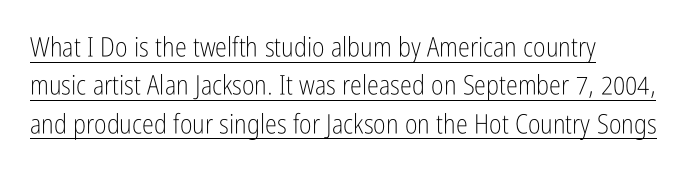
The lettering holds an erect, upright posture throughout. Quick note: underline on. No heavy texture on the line: the type isn't bold. Whoever set this chose a conventional vertical rhythm.
